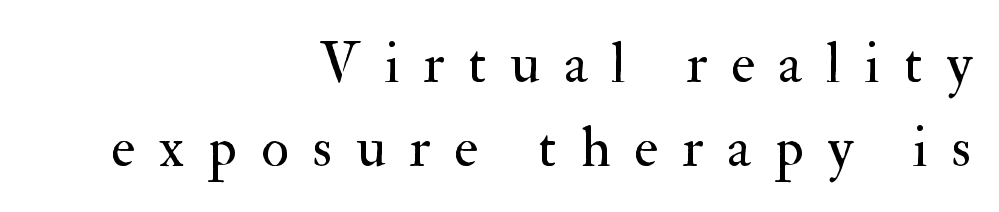
Bare-footed words on every line. Do the characters align in a grid? No, the font is proportional. The rows are spaced the way most documents space them. The strokes carry an ordinary text weight at most. Designer's note — italics off, roman on.
